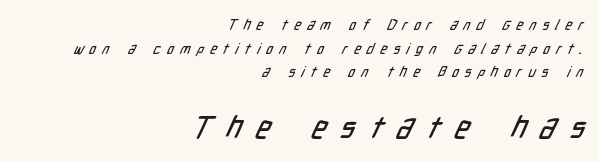
The image shows 31 px condensed sans-serif type; set right-aligned, normal line spacing (1.68x), unusually wide letter spacing (+0.45 em), not underlined; the second (bottom) block is 2.21x larger; low stroke contrast and a medium x-height.
